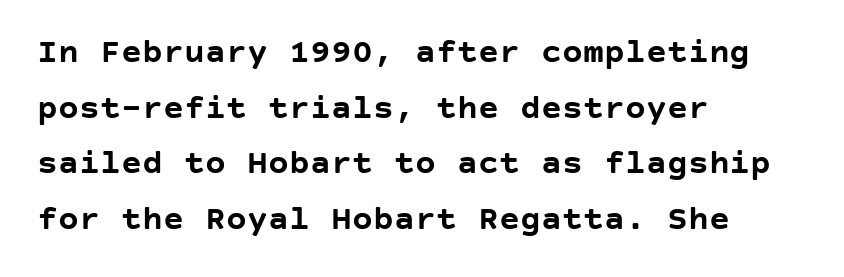
A typesetter would call this zero additional tracking. Font category for this specimen: sans-serif. Each line starts at the same left margin while the right side varies. The passage shown is emphatically bold. The gap between lines stays unmarked.
